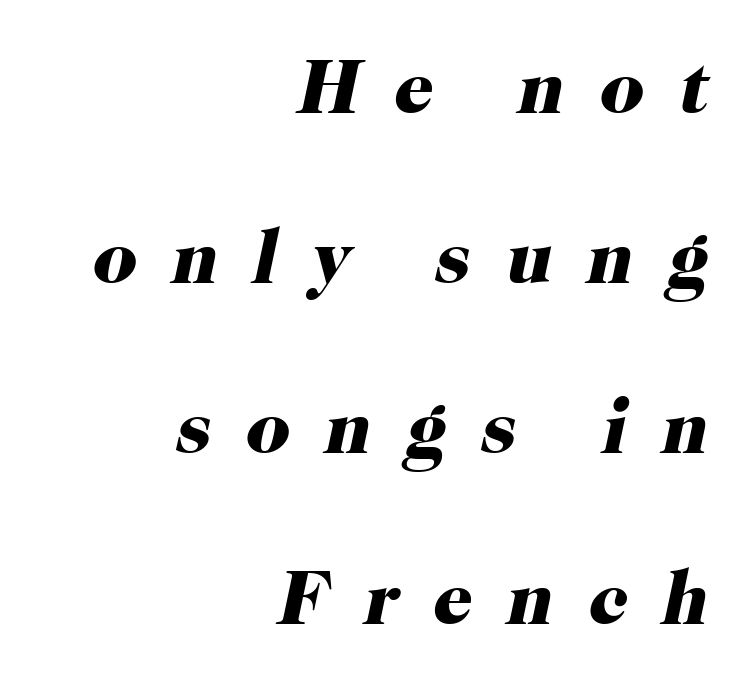
Rule under the text: the space is simply empty. You could not count columns in this text — the font is proportionally spaced. Emphasis-style slanted type is in use. In terms of leading, this rendering errs on the spacious side.
